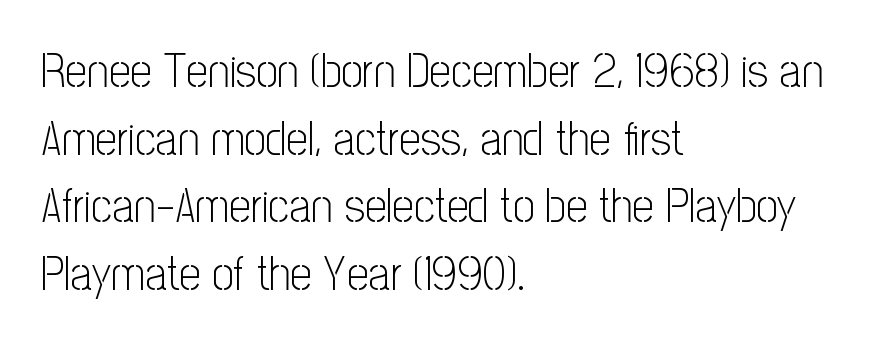
The image shows 48 px light, condensed sans-serif type, upright; set left-aligned, normal line spacing (1.41x), normal letter spacing, not underlined; low stroke contrast and a medium x-height.
